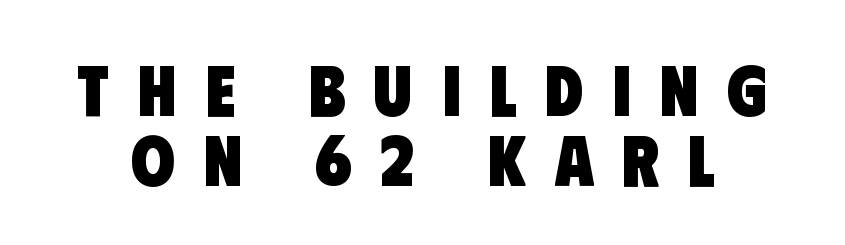
{"serif": "no", "bold": "yes", "weight": "heavy", "width": "condensed", "stroke_contrast": "low", "x_height": "large", "monospaced": "no", "underline": "no", "line_spacing": "tight", "line_spacing_ratio": 0.99, "letter_spacing": "wide", "letter_spacing_em": 0.4, "glyph_px": 71}
